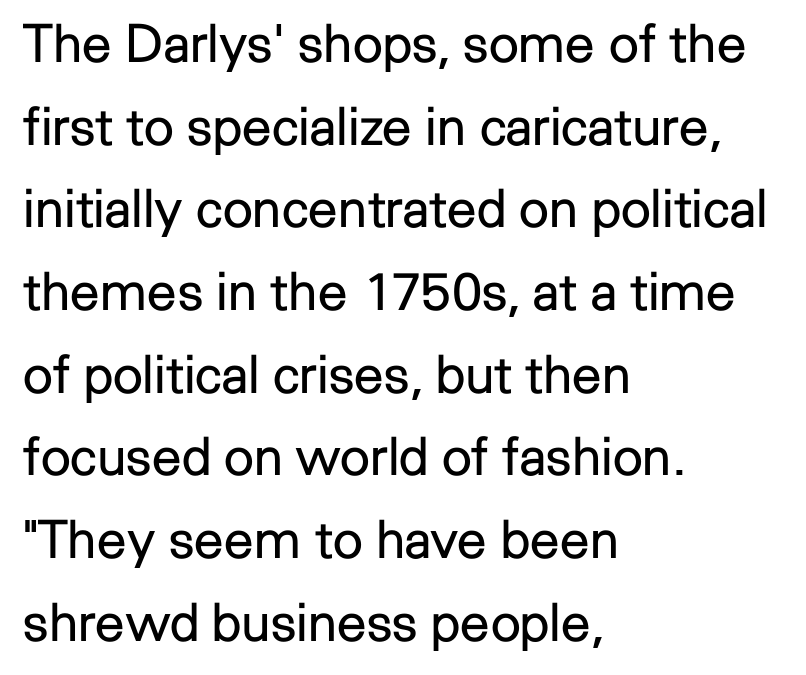
Quick note: underline off. The rendering uses natural spacing where letterforms have individual widths. Line beginnings align vertically; line endings do not. Font category for this specimen: sans-serif. Compared with typical body copy, the letter spacing here is the same.
